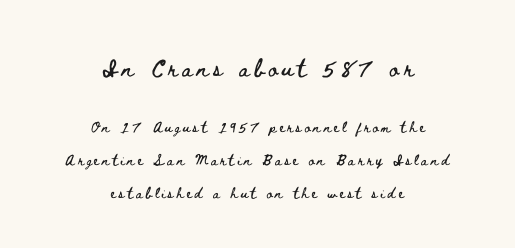
Q: Is the text italic (slanted)? A: Yes.
Q: Is the text underlined? A: No.
Q: How is the paragraph aligned? A: Centered.
Q: Is the spacing between letters normal or unusually wide? A: Unusually wide.
Q: Is the spacing between lines tight, normal or loose? A: Loose.
Q: Which block of text is set in a larger size, the first (top) or the second (bottom)? A: The first (top) one.
